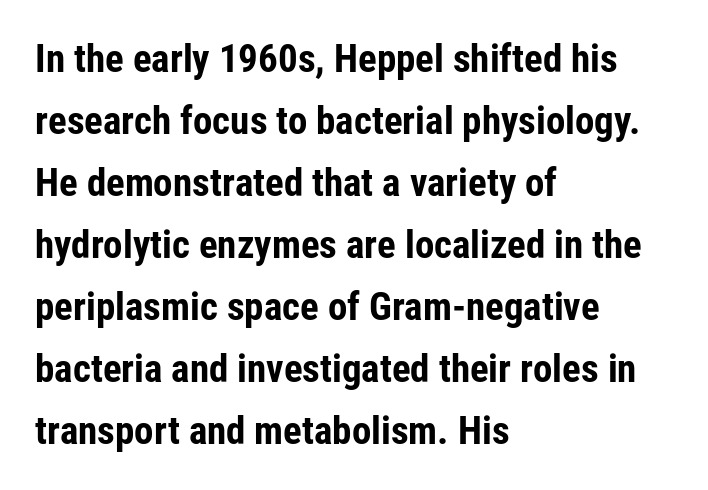
The compositor pushed each line to the left boundary. Clear beneath every line of the passage. Regarding leading, the lines here are spaced in the standard way. The glyphs in this specimen are sans serif. Strokes here are thick enough to call this a true bold.
